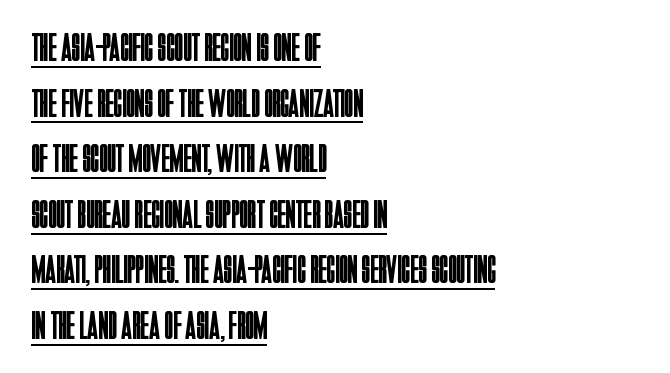
The image shows 40 px regular-weight, condensed sans-serif type, upright; set left-aligned, normal line spacing (1.39x), normal letter spacing, underlined; low stroke contrast and a large x-height.
